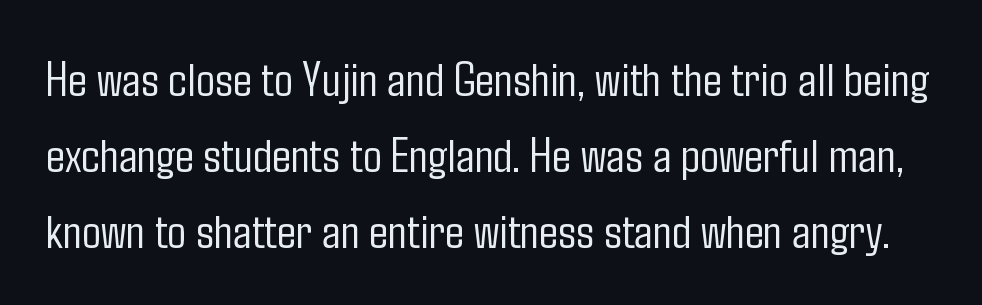
Think of a printed novel: that variable character pitch is what you see here. Interline gaps are of average width in this sample. You can tell it's not italic because the verticals are truly vertical. Nope, no serifs anywhere on these letters.
